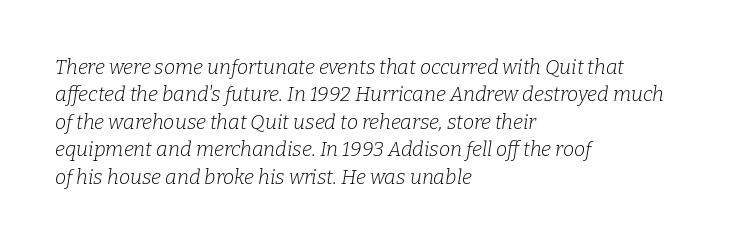
The paragraph shown leans on its left margin. A typesetter would call this zero additional tracking. Yep, that's italic — everything's leaning. Reading down the column, the eye jumps a familiar distance to each next line. A bare baseline throughout the passage.
